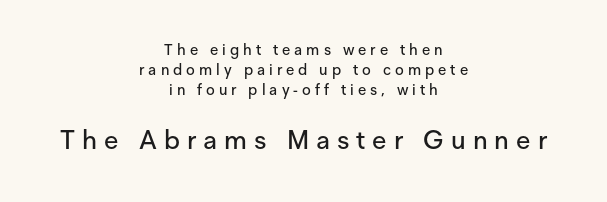
The image shows 26 px text type, upright; set centered, normal line spacing (1.34x), unusually wide letter spacing (+0.27 em), not underlined; the second (bottom) block is 1.73x larger.
